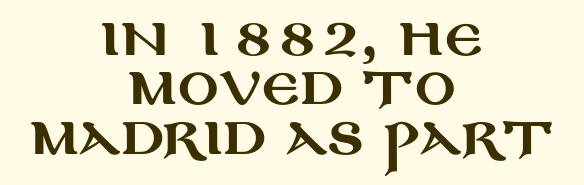
Caption: multi-line text, centered on the measure. Is this a fixed-width face? No — the glyphs have proportional, varying widths. Tall strokes in this sample are plumb rather than angled. The horizontal fit of the characters is conventional and even. Observe the absence of serifs on each vertical stroke in this sample.
